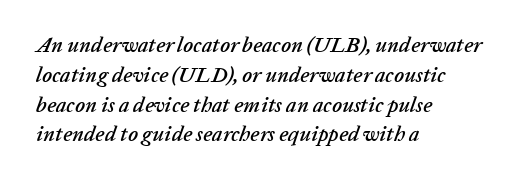
{"italic": "yes", "lean": "right", "slant_degrees": 20, "underline": "no", "align": "left", "line_spacing": "normal", "line_spacing_ratio": 1.42, "letter_spacing": "normal", "letter_spacing_em": 0.0, "glyph_px": 21}
